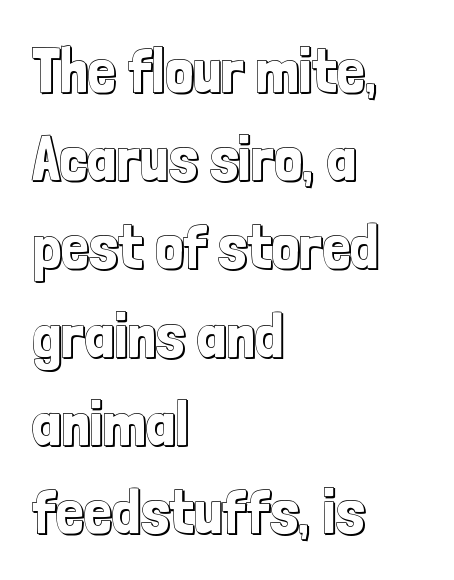
The image shows 63 px condensed type, upright; set left-aligned, normal line spacing (1.4x), normal letter spacing, not underlined; a medium x-height.
